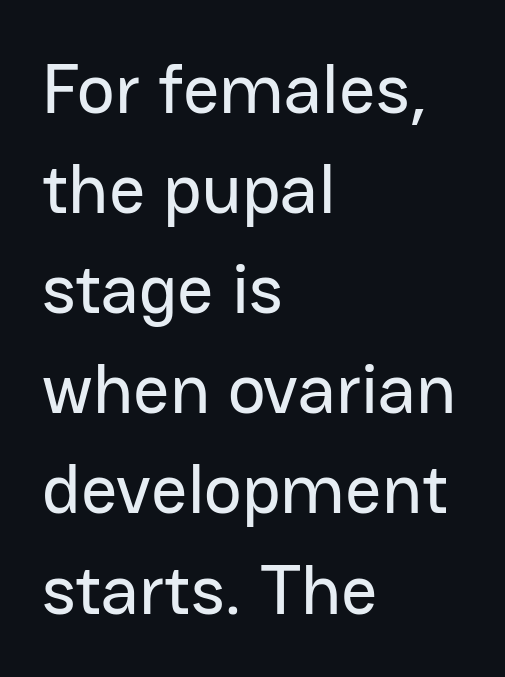
Default kerning and tracking; the words read as compact shapes. The letters stand upright; this is a roman face. Underlining? Definitely not there. This sample keeps an unexceptional amount of space between lines. Classification — sans serif.
